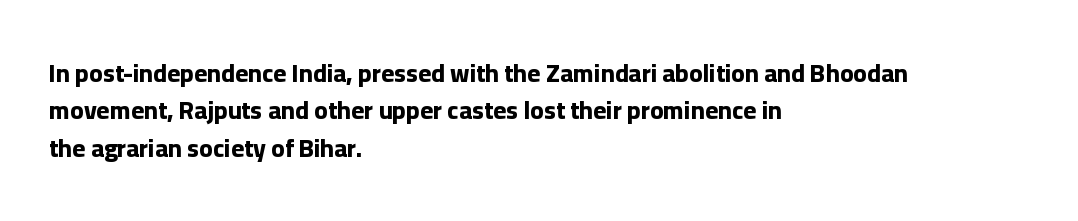
Q: Is the text bold? A: Yes.
Q: Is the text italic (slanted)? A: No, it is upright.
Q: Is the text underlined? A: No.
Q: How is the paragraph aligned? A: Left-aligned.
Q: Is the spacing between letters normal or unusually wide? A: Normal.
Q: Is the spacing between lines tight, normal or loose? A: Normal.
